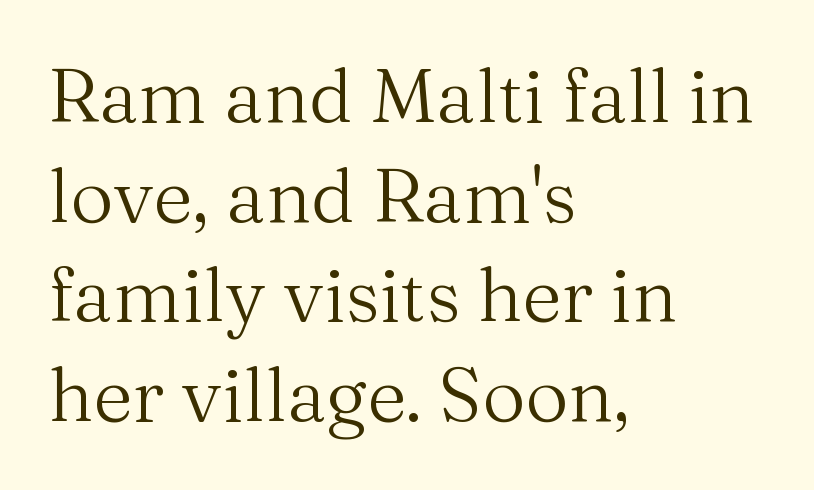
Q: Is the text bold? A: No.
Q: Is the text italic (slanted)? A: No, it is upright.
Q: Is the typeface a serif or a sans-serif typeface? A: Serif.
Q: Is the text underlined? A: No.
Q: How is the paragraph aligned? A: Left-aligned.
Q: Is the spacing between letters normal or unusually wide? A: Normal.
Q: Is the spacing between lines tight, normal or loose? A: Normal.
Q: Width (condensed, normal, or wide)? A: Normal.
Q: Stroke contrast? A: Medium.
Q: x-height? A: Medium.
Q: Monospaced? A: No.
